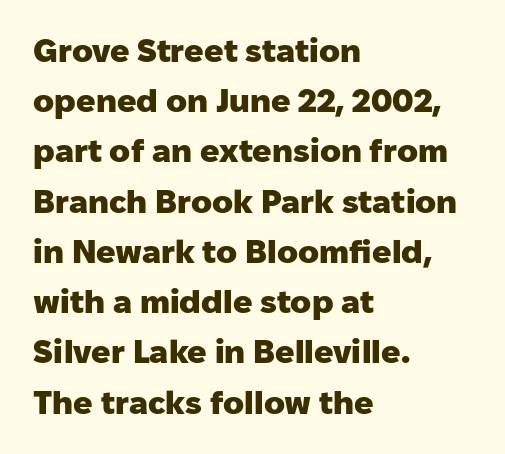
Q: Is the text bold? A: Yes.
Q: Is the text italic (slanted)? A: No, it is upright.
Q: Is the typeface a serif or a sans-serif typeface? A: Sans-serif.
Q: Is the text underlined? A: No.
Q: How is the paragraph aligned? A: Left-aligned.
Q: Is the spacing between letters normal or unusually wide? A: Normal.
Q: Is the spacing between lines tight, normal or loose? A: Normal.
Q: Width (condensed, normal, or wide)? A: Normal.
Q: Stroke contrast? A: Low.
Q: x-height? A: Medium.
Q: Monospaced? A: No.
